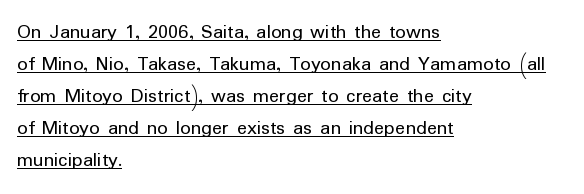
{"italic": "no", "bold": "no", "underline": "yes", "align": "left", "line_spacing": "normal", "line_spacing_ratio": 1.52, "letter_spacing": "normal", "letter_spacing_em": 0.0, "glyph_px": 21}
